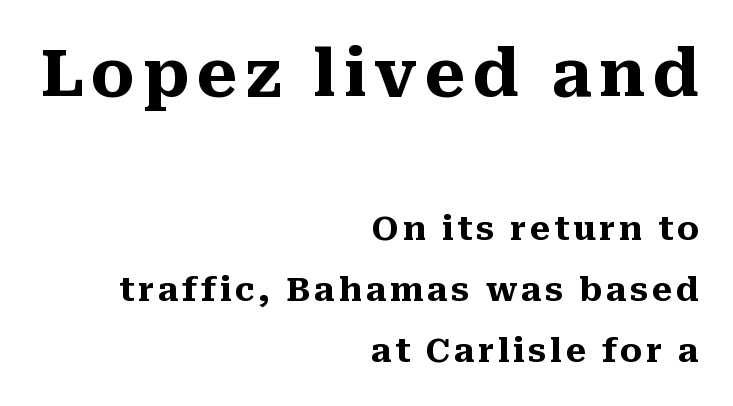
Q: Is the text bold? A: Yes.
Q: Is the text italic (slanted)? A: No, it is upright.
Q: Is the typeface a serif or a sans-serif typeface? A: Serif.
Q: Is the text underlined? A: No.
Q: How is the paragraph aligned? A: Right-aligned.
Q: Which block of text is set in a larger size, the first (top) or the second (bottom)? A: The first (top) one.
Q: Width (condensed, normal, or wide)? A: Normal.
Q: Stroke contrast? A: Medium.
Q: x-height? A: Medium.
Q: Monospaced? A: No.
